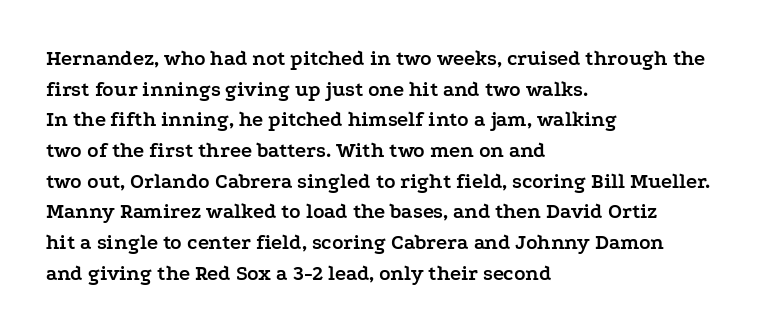
Glyph-to-glyph distance matches everyday printed text. If you drew a line through each stem, it would be perfectly vertical. Horizontal bands of white between lines are of average thickness. Type without underlining. The glyphs have the mass of a bold cut.
